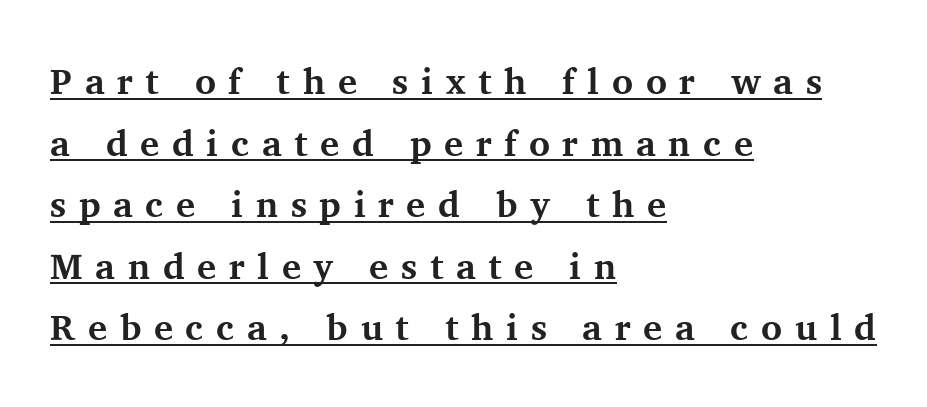
Q: Is the text bold? A: Yes.
Q: Is the text italic (slanted)? A: No, it is upright.
Q: Is the typeface a serif or a sans-serif typeface? A: Serif.
Q: Is the text underlined? A: Yes.
Q: How is the paragraph aligned? A: Left-aligned.
Q: Is the spacing between letters normal or unusually wide? A: Unusually wide.
Q: Width (condensed, normal, or wide)? A: Normal.
Q: Stroke contrast? A: Medium.
Q: x-height? A: Medium.
Q: Monospaced? A: No.
